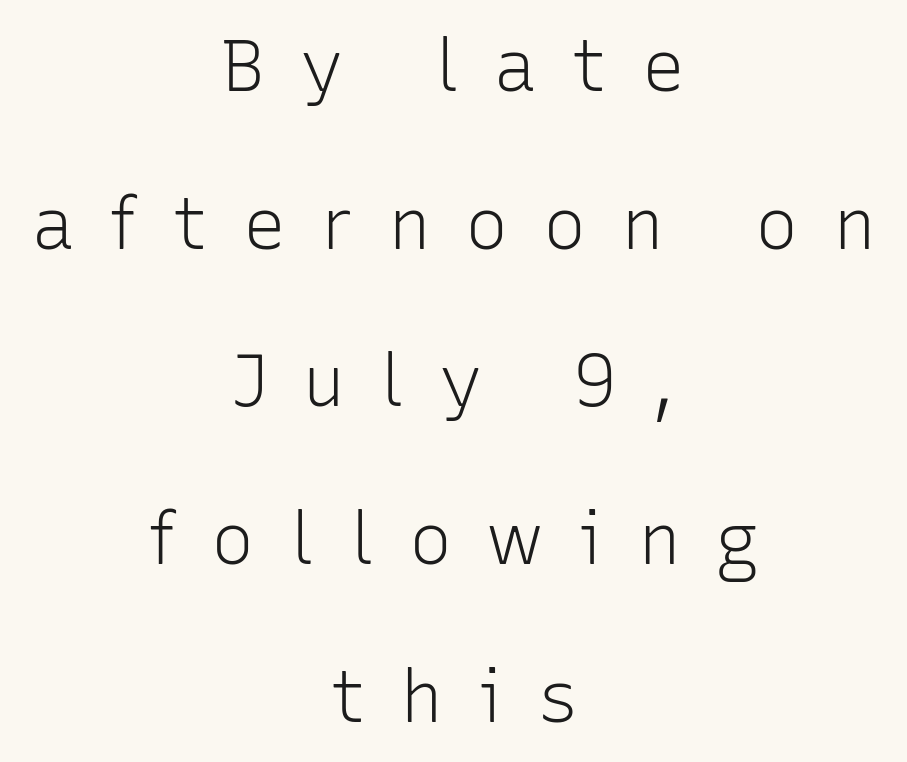
The image shows 72 px light sans-serif type, upright; set centered, loose line spacing (2.19x), unusually wide letter spacing (+0.48 em), not underlined; low stroke contrast and a medium x-height.
